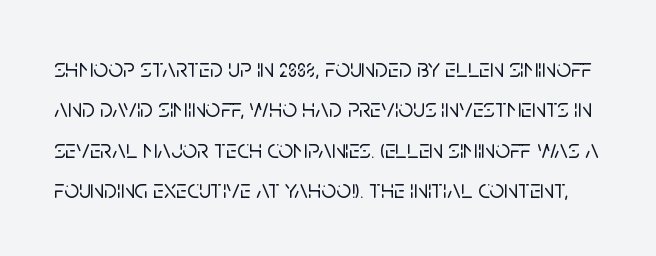
{"italic": "no", "underline": "no", "line_spacing": "normal", "line_spacing_ratio": 1.55, "letter_spacing": "normal", "letter_spacing_em": 0.0, "glyph_px": 26}
